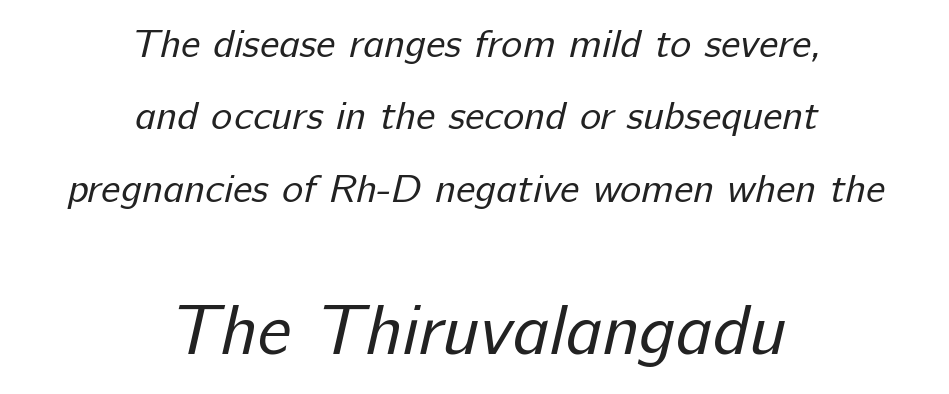
The image shows 70 px regular-weight sans-serif type; set centered, line spacing 1.81x, normal letter spacing, not underlined; the second (bottom) block is 1.75x larger; low stroke contrast and a medium x-height.
